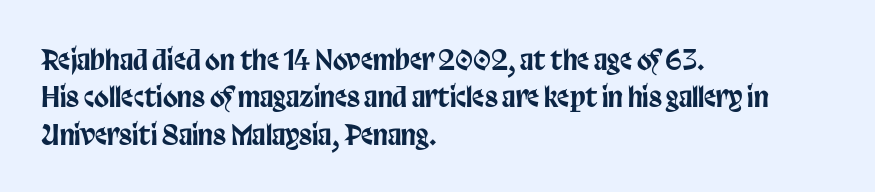
Normally led — the rows are evenly, conventionally spaced. Letter spacing: default. This is the regular roman posture of the typeface. Clear beneath every line of the passage. This rendering uses left alignment, leaving the right contour irregular.
